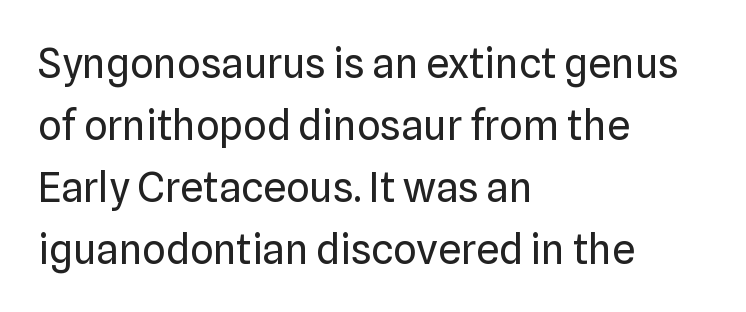
{"serif": "no", "italic": "no", "bold": "no", "weight": "regular", "width": "normal", "stroke_contrast": "low", "x_height": "medium", "monospaced": "no", "underline": "no", "align": "left", "line_spacing": "normal", "line_spacing_ratio": 1.51, "letter_spacing": "normal", "letter_spacing_em": 0.0, "glyph_px": 41}
